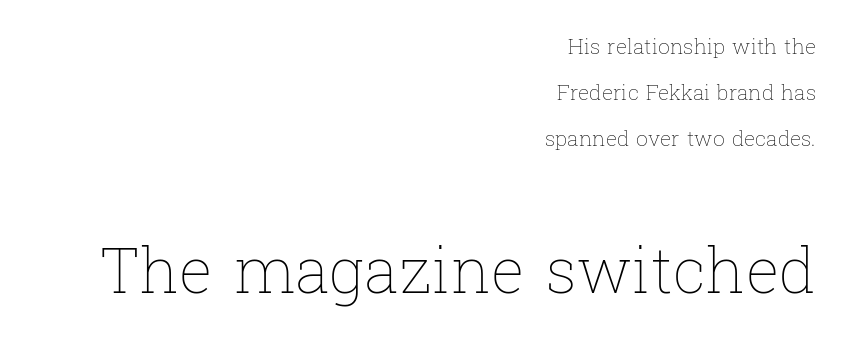
Q: Is the text bold? A: No.
Q: Is the text italic (slanted)? A: No, it is upright.
Q: Is the text underlined? A: No.
Q: How is the paragraph aligned? A: Right-aligned.
Q: Is the spacing between letters normal or unusually wide? A: Normal.
Q: Is the spacing between lines tight, normal or loose? A: Loose.
Q: Which block of text is set in a larger size, the first (top) or the second (bottom)? A: The second (bottom) one.
Q: Width (condensed, normal, or wide)? A: Normal.
Q: Stroke contrast? A: Low.
Q: x-height? A: Medium.
Q: Monospaced? A: No.
